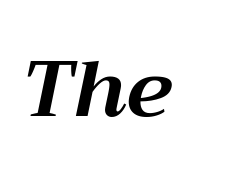
{"italic": "yes", "lean": "right", "slant_degrees": 12, "bold": "yes", "weight": "bold", "width": "normal", "stroke_contrast": "medium", "x_height": "medium", "monospaced": "no", "underline": "no", "letter_spacing": "normal", "letter_spacing_em": 0.0, "glyph_px": 79}
